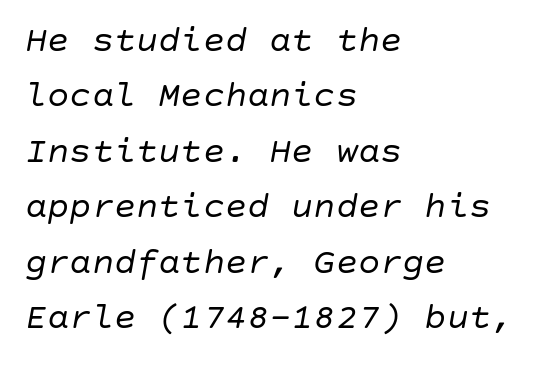
Q: Is the text bold? A: No.
Q: Is the text italic (slanted)? A: Yes, it leans right by about 10 degrees.
Q: Is the text underlined? A: No.
Q: How is the paragraph aligned? A: Left-aligned.
Q: Is the spacing between letters normal or unusually wide? A: Normal.
Q: Is the spacing between lines tight, normal or loose? A: Normal.
Q: Width (condensed, normal, or wide)? A: Normal.
Q: Stroke contrast? A: Low.
Q: x-height? A: Large.
